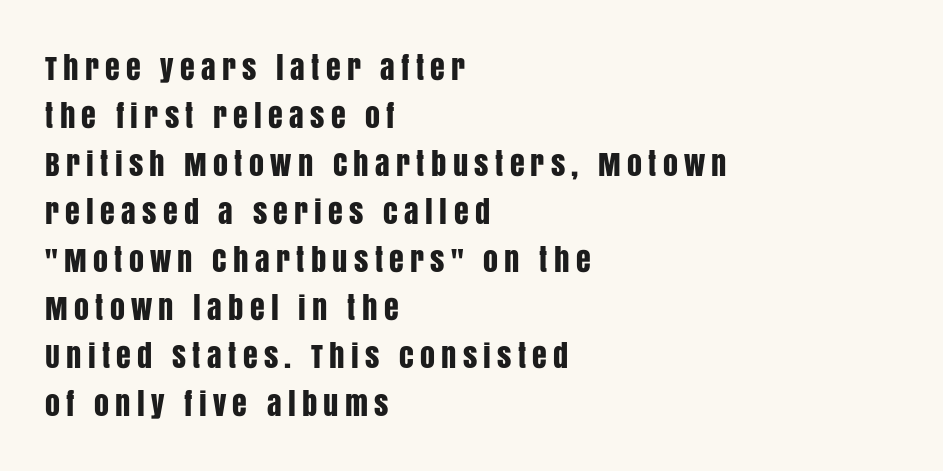
Q: Is the text italic (slanted)? A: No, it is upright.
Q: Is the typeface a serif or a sans-serif typeface? A: Sans-serif.
Q: Is the text underlined? A: No.
Q: How is the paragraph aligned? A: Left-aligned.
Q: Is the spacing between letters normal or unusually wide? A: Unusually wide.
Q: Is the spacing between lines tight, normal or loose? A: Normal.
Q: Width (condensed, normal, or wide)? A: Condensed.
Q: Stroke contrast? A: Low.
Q: x-height? A: Large.
Q: Monospaced? A: No.
